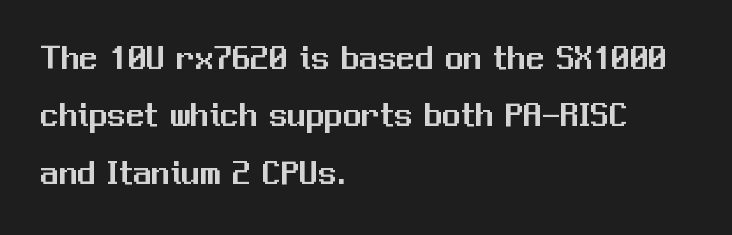
The image shows 37 px sans-serif type, upright; set left-aligned, normal line spacing (1.55x), normal letter spacing, not underlined; medium stroke contrast and a medium x-height.
